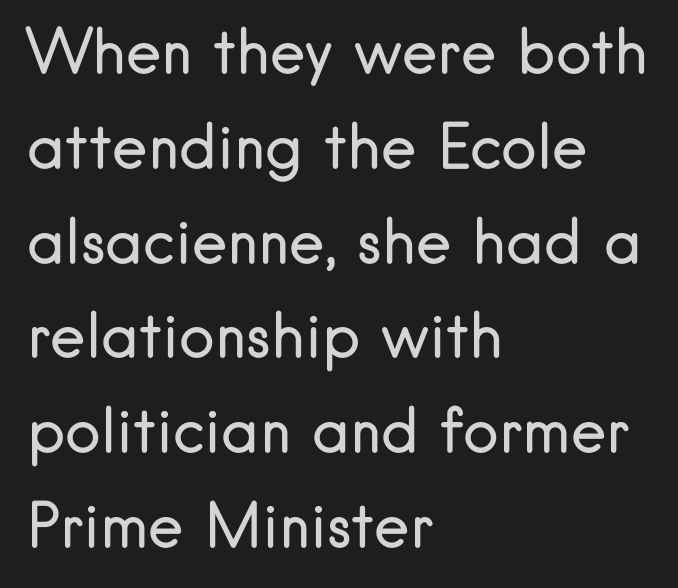
{"serif": "no", "italic": "no", "bold": "no", "weight": "regular", "width": "normal", "stroke_contrast": "low", "x_height": "small", "monospaced": "no", "underline": "no", "align": "left", "line_spacing": "normal", "line_spacing_ratio": 1.58, "letter_spacing": "normal", "letter_spacing_em": 0.0, "glyph_px": 60}
